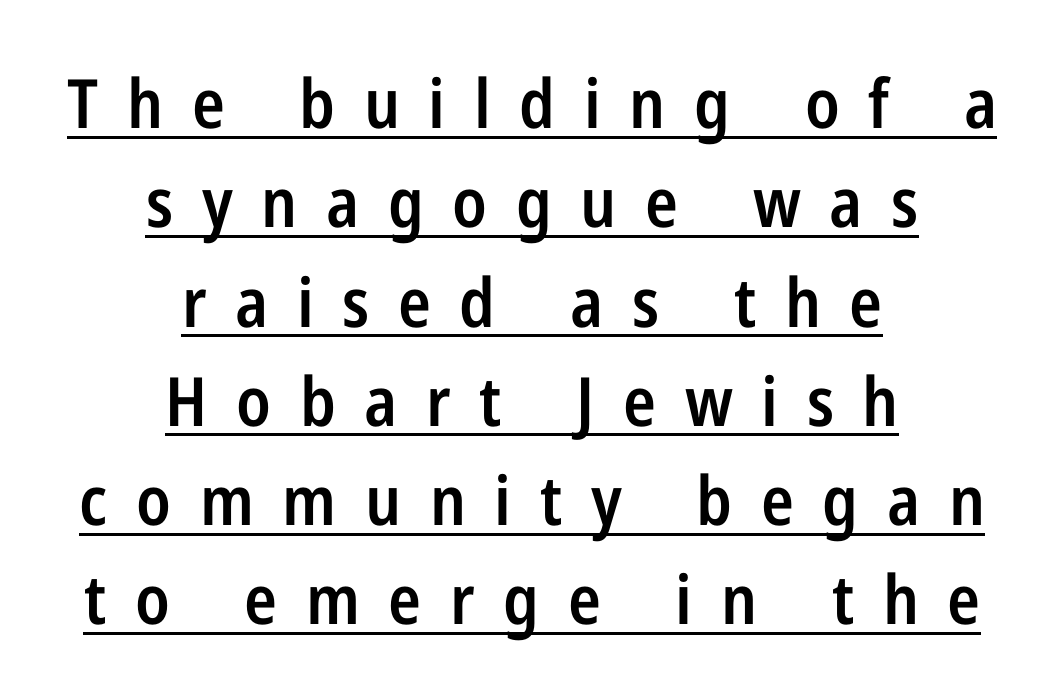
Q: Is the text bold? A: Semi-bold.
Q: Is the text italic (slanted)? A: No, it is upright.
Q: Is the typeface a serif or a sans-serif typeface? A: Sans-serif.
Q: Is the text underlined? A: Yes.
Q: How is the paragraph aligned? A: Centered.
Q: Is the spacing between letters normal or unusually wide? A: Unusually wide.
Q: Is the spacing between lines tight, normal or loose? A: Normal.
Q: Width (condensed, normal, or wide)? A: Condensed.
Q: Stroke contrast? A: Low.
Q: x-height? A: Medium.
Q: Monospaced? A: No.
